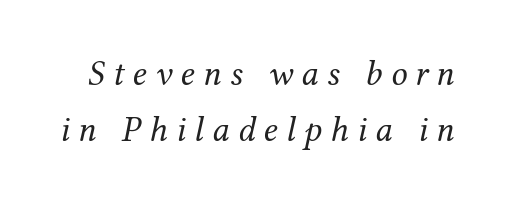
The image shows 36 px regular-weight serif type, italic (leaning right); set normal line spacing (1.56x), unusually wide letter spacing (+0.23 em), not underlined; medium stroke contrast and a medium x-height.
